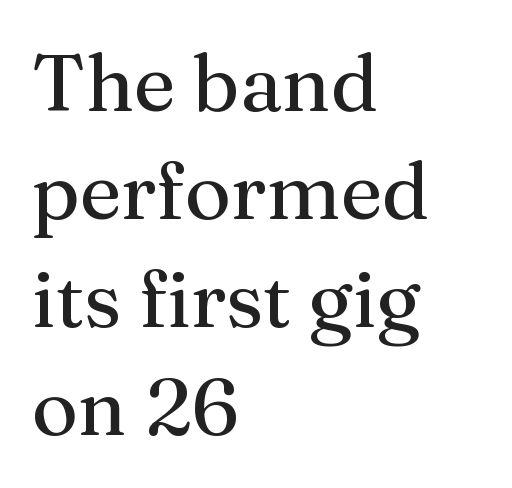
Words float on clear page, feet unadorned. These lines are set flush left with a ragged right edge. Nothing heavy about these letters — not bold at all. Looks like regular typesetting: each glyph gets only the width it needs. What's the leading like? Ordinary, nothing unusual.
